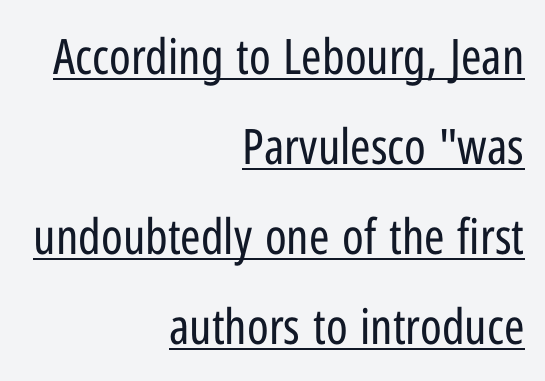
Q: Is the text bold? A: No.
Q: Is the text italic (slanted)? A: No, it is upright.
Q: Is the typeface a serif or a sans-serif typeface? A: Sans-serif.
Q: Is the text underlined? A: Yes.
Q: How is the paragraph aligned? A: Right-aligned.
Q: Is the spacing between letters normal or unusually wide? A: Normal.
Q: Width (condensed, normal, or wide)? A: Condensed.
Q: Stroke contrast? A: Low.
Q: x-height? A: Medium.
Q: Monospaced? A: No.
